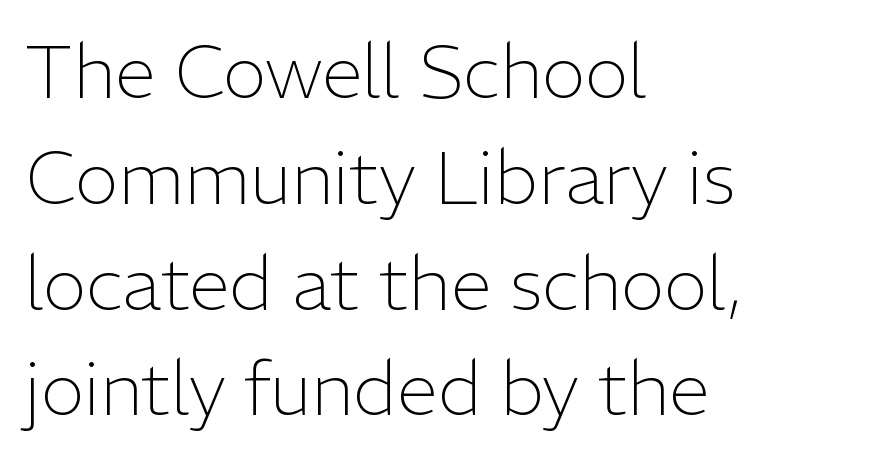
{"serif": "no", "italic": "no", "bold": "no", "weight": "light", "width": "normal", "stroke_contrast": "low", "x_height": "medium", "monospaced": "no", "underline": "no", "align": "left", "line_spacing": "normal", "line_spacing_ratio": 1.43, "letter_spacing": "normal", "letter_spacing_em": 0.0, "glyph_px": 74}
